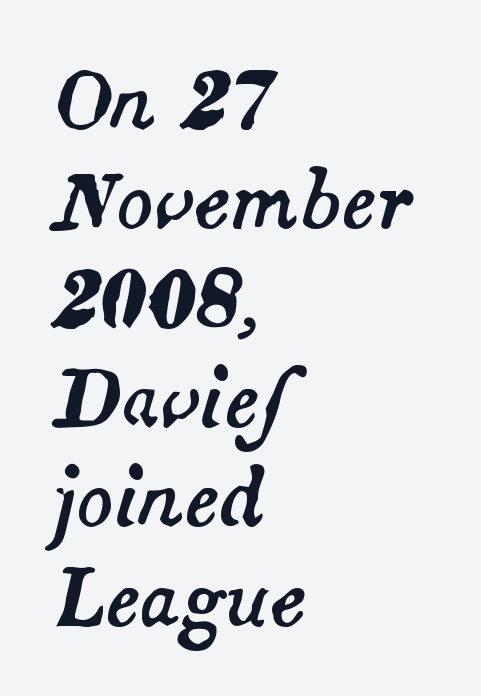
{"italic": "yes", "lean": "right", "slant_degrees": 14, "width": "normal", "stroke_contrast": "medium", "x_height": "small", "monospaced": "no", "underline": "no", "align": "left", "line_spacing": "normal", "line_spacing_ratio": 1.29, "letter_spacing": "normal", "letter_spacing_em": 0.0, "glyph_px": 77}
